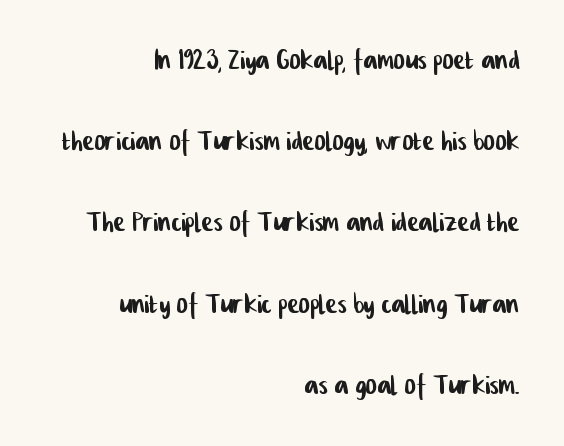
Q: Is the typeface a serif or a sans-serif typeface? A: Sans-serif.
Q: Is the text underlined? A: No.
Q: How is the paragraph aligned? A: Right-aligned.
Q: Is the spacing between letters normal or unusually wide? A: Normal.
Q: Is the spacing between lines tight, normal or loose? A: Loose.
Q: Width (condensed, normal, or wide)? A: Condensed.
Q: Stroke contrast? A: Low.
Q: x-height? A: Medium.
Q: Monospaced? A: No.
